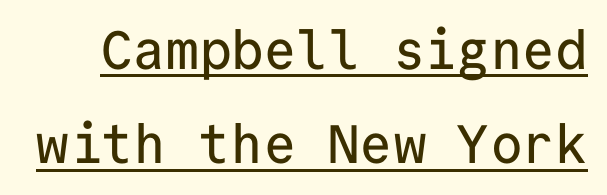
A rule runs beneath these lines of type. Rendered with straight, roman letterforms. The face used here is rendered with its standard letterfit. This rendering employs a face without finishing strokes, i.e., a sans-serif. Each letter, wide or thin by design, is forced into the same width here.
